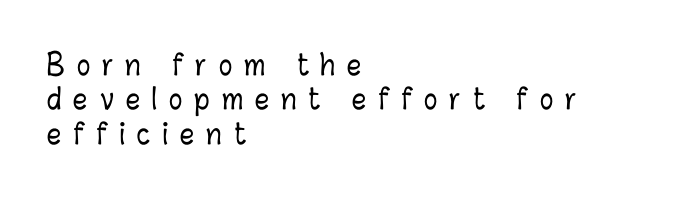
The image shows 28 px condensed type, upright; set left-aligned, line spacing 1.23x, unusually wide letter spacing (+0.43 em), not underlined; low stroke contrast and a medium x-height.
